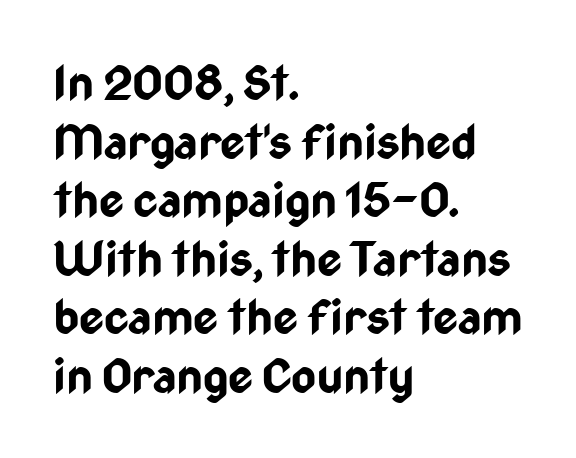
Notice how the passage keeps a crisp vertical edge on the left only. Typesetter's note: full bold, strokes at maximum text heaviness. Posture: vertical. A typesetter would label this face a sans.
